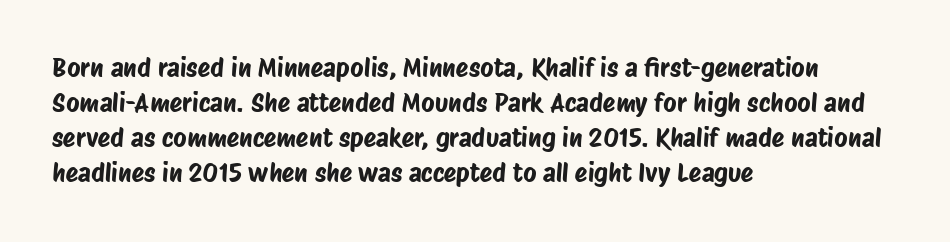
Q: Is the text underlined? A: No.
Q: How is the paragraph aligned? A: Left-aligned.
Q: Is the spacing between letters normal or unusually wide? A: Normal.
Q: Is the spacing between lines tight, normal or loose? A: Normal.
